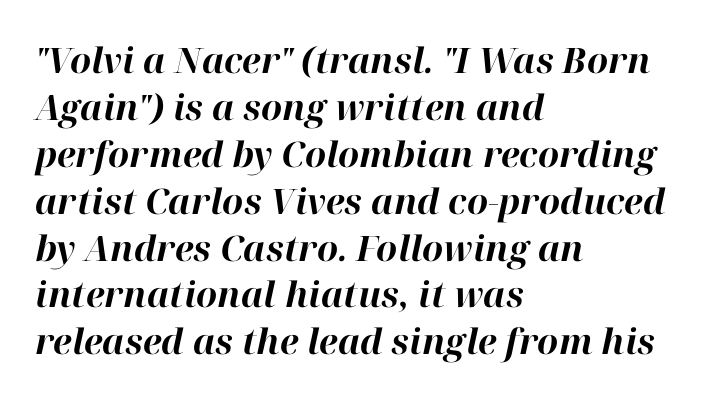
The image shows 35 px bold type, italic (leaning right); set left-aligned, normal line spacing (1.34x), normal letter spacing, not underlined; high stroke contrast and a medium x-height.
